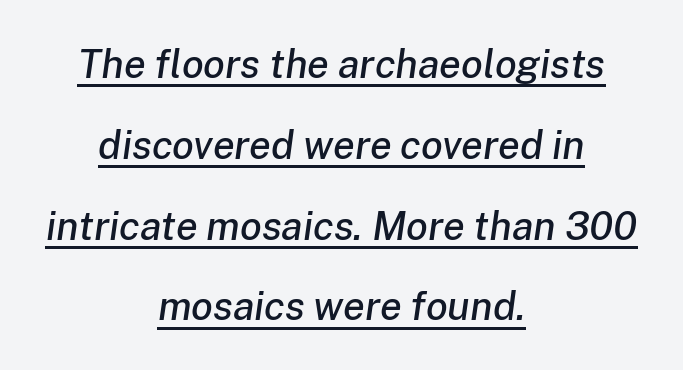
Q: Is the text italic (slanted)? A: Yes, it leans right by about 8 degrees.
Q: Is the text underlined? A: Yes.
Q: How is the paragraph aligned? A: Centered.
Q: Is the spacing between letters normal or unusually wide? A: Normal.
Q: Is the spacing between lines tight, normal or loose? A: Loose.
Q: Width (condensed, normal, or wide)? A: Normal.
Q: Stroke contrast? A: Low.
Q: x-height? A: Medium.
Q: Monospaced? A: No.
